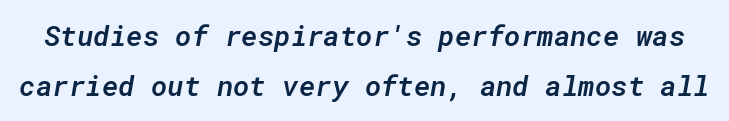
Q: Is the text bold? A: Semi-bold.
Q: Is the text italic (slanted)? A: Yes, it leans right by about 10 degrees.
Q: Is the text underlined? A: No.
Q: Is the spacing between letters normal or unusually wide? A: Normal.
Q: Width (condensed, normal, or wide)? A: Normal.
Q: Stroke contrast? A: Low.
Q: x-height? A: Medium.
Q: Monospaced? A: Yes.
